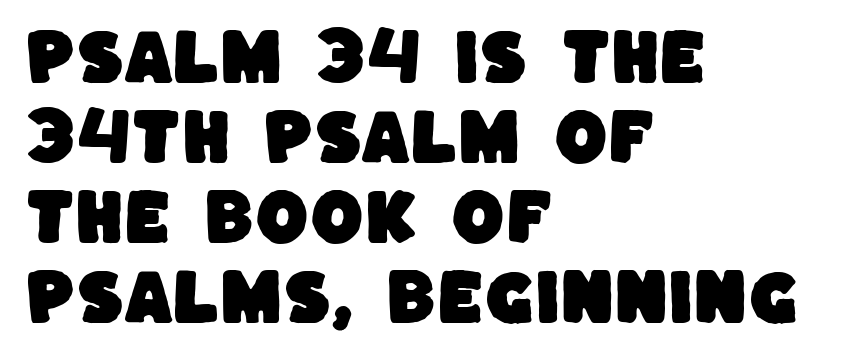
{"serif": "no", "width": "normal", "stroke_contrast": "low", "x_height": "large", "monospaced": "no", "underline": "no", "align": "left", "line_spacing": "normal", "line_spacing_ratio": 1.31, "letter_spacing": "normal", "letter_spacing_em": 0.0, "glyph_px": 61}
